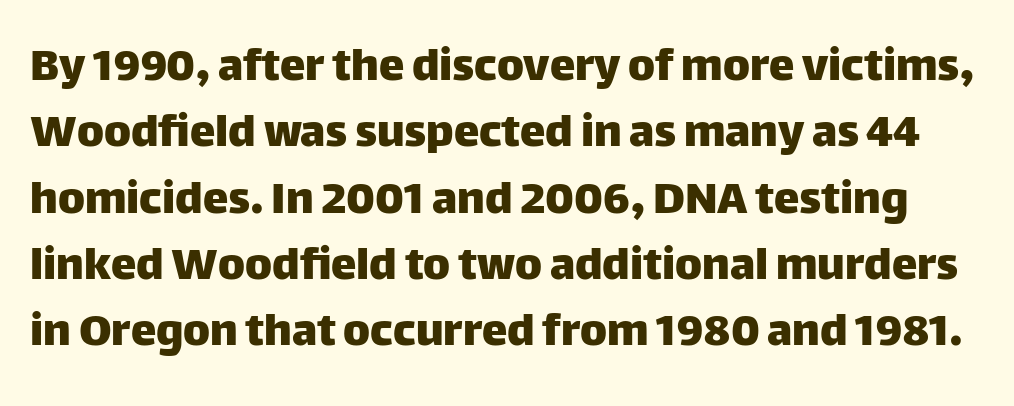
Any mark beneath the type? The region is blank. Tracking here is standard; glyphs follow each other at the usual distance. Here the designer chose a conventional face with non-uniform glyph widths. What kind of face is this? One without serifs — a sans. This is the regular roman posture of the typeface.
